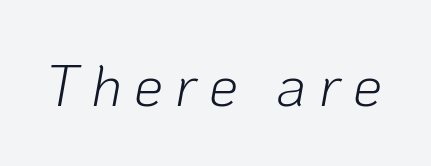
Descenders hang freely into open space. Caption: expanded tracking, letters set apart. Is the type slanted? Yes — the strokes lean at a clear angle. The typesetting does not lean heavy: it is not bold. The rendering uses natural spacing where letterforms have individual widths.
